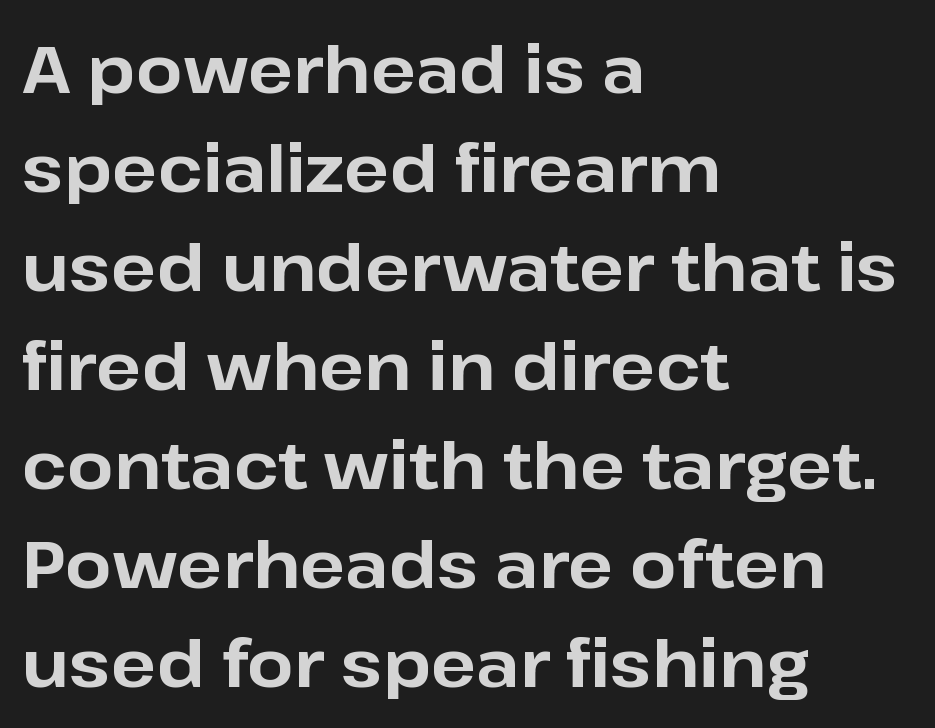
{"serif": "no", "italic": "no", "bold": "yes", "weight": "bold", "width": "normal", "stroke_contrast": "low", "x_height": "medium", "monospaced": "no", "underline": "no", "align": "left", "line_spacing": "normal", "line_spacing_ratio": 1.5, "letter_spacing": "normal", "letter_spacing_em": 0.0, "glyph_px": 66}
